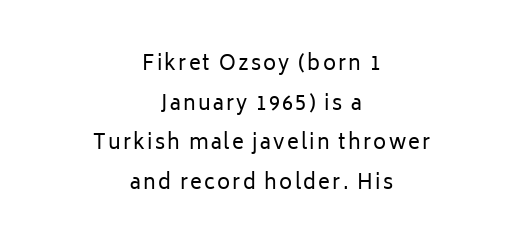
The image shows 20 px text type, upright; set centered, loose line spacing (1.98x), not underlined.
